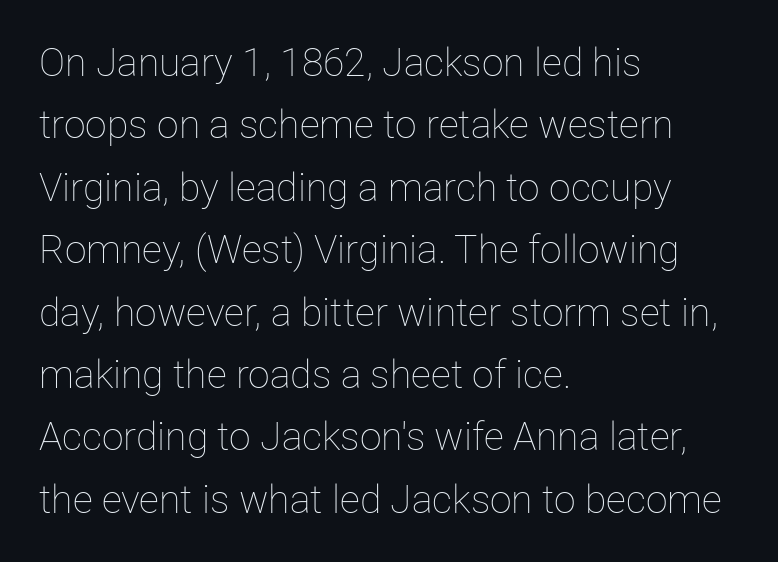
The image shows 39 px thin type, upright; set left-aligned, normal line spacing (1.6x), normal letter spacing, not underlined; low stroke contrast and a medium x-height.
